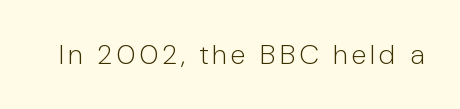
The image shows 28 px light sans-serif type, upright; set not underlined; low stroke contrast and a medium x-height.
